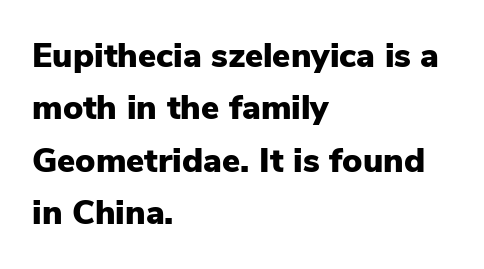
{"serif": "no", "italic": "no", "bold": "yes", "weight": "heavy", "width": "normal", "stroke_contrast": "low", "x_height": "medium", "monospaced": "no", "underline": "no", "align": "left", "line_spacing": "normal", "line_spacing_ratio": 1.54, "letter_spacing": "normal", "letter_spacing_em": 0.0, "glyph_px": 34}
